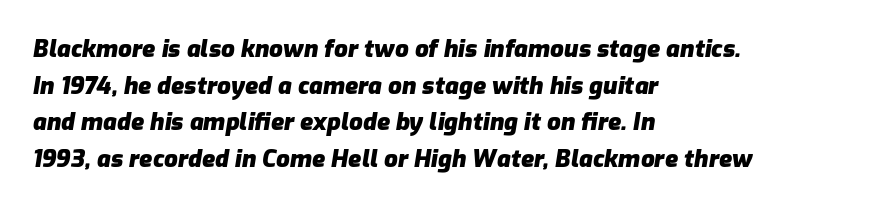
Rows of type keep a routine distance in the vertical direction. Posture: slanted. Emphasis by weight is at full strength: bold. The face used here is rendered with its standard letterfit. Line beginnings align vertically; line endings do not. Unmarked baselines from the first word to the last.
